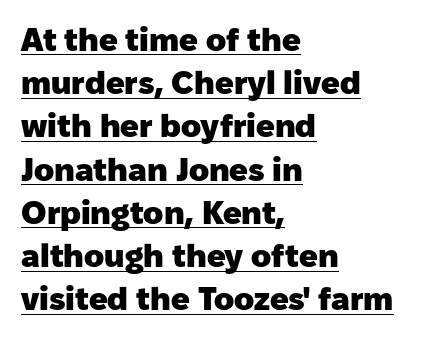
Nope, no serifs anywhere on these letters. The axis of the letterforms is exactly vertical. Compared with an ordinary text face, these strokes are far heavier — a full bold. The letters sit at their default tracking, neither squeezed nor spread.
